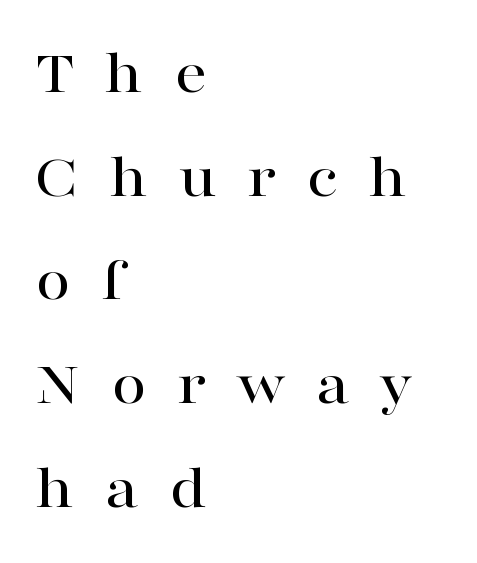
Q: Is the text italic (slanted)? A: No, it is upright.
Q: Is the typeface a serif or a sans-serif typeface? A: Serif.
Q: Is the text underlined? A: No.
Q: How is the paragraph aligned? A: Left-aligned.
Q: Is the spacing between letters normal or unusually wide? A: Unusually wide.
Q: Is the spacing between lines tight, normal or loose? A: Normal.
Q: Width (condensed, normal, or wide)? A: Wide.
Q: Stroke contrast? A: High.
Q: x-height? A: Medium.
Q: Monospaced? A: No.
